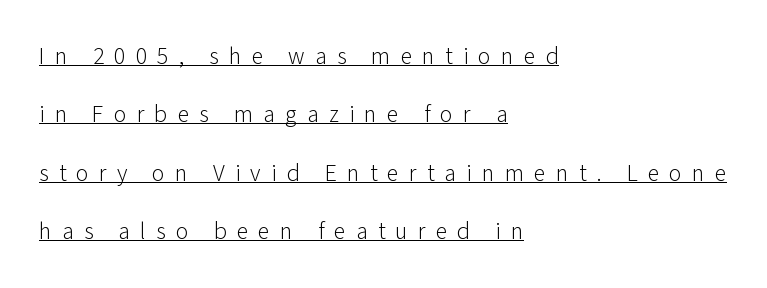
{"italic": "no", "bold": "no", "underline": "yes", "align": "left", "line_spacing": "loose", "line_spacing_ratio": 2.43, "letter_spacing": "wide", "letter_spacing_em": 0.42, "glyph_px": 24}
